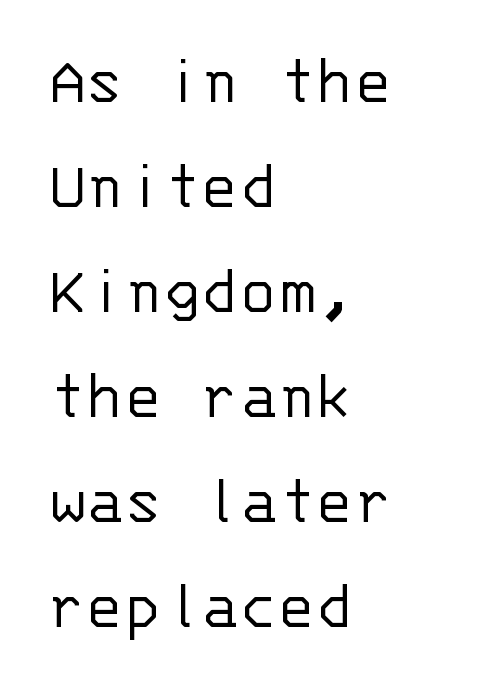
The lines in this sample share a left origin and differ only in where they stop. Nope, not italic — everything's standing straight. Each letter, wide or thin by design, is forced into the same width here. Glance below the letters and you will spot only blank space. The space between consecutive lines is moderate. Regarding serifs, this sample does without them.
